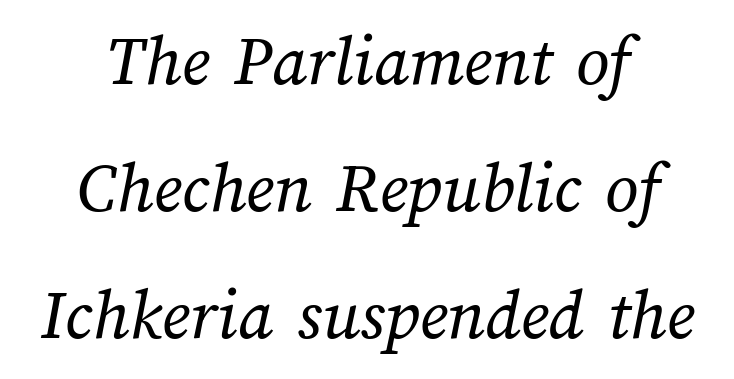
Q: Is the text bold? A: No.
Q: Is the text underlined? A: No.
Q: How is the paragraph aligned? A: Centered.
Q: Is the spacing between letters normal or unusually wide? A: Normal.
Q: Width (condensed, normal, or wide)? A: Normal.
Q: Stroke contrast? A: Medium.
Q: x-height? A: Medium.
Q: Monospaced? A: No.
